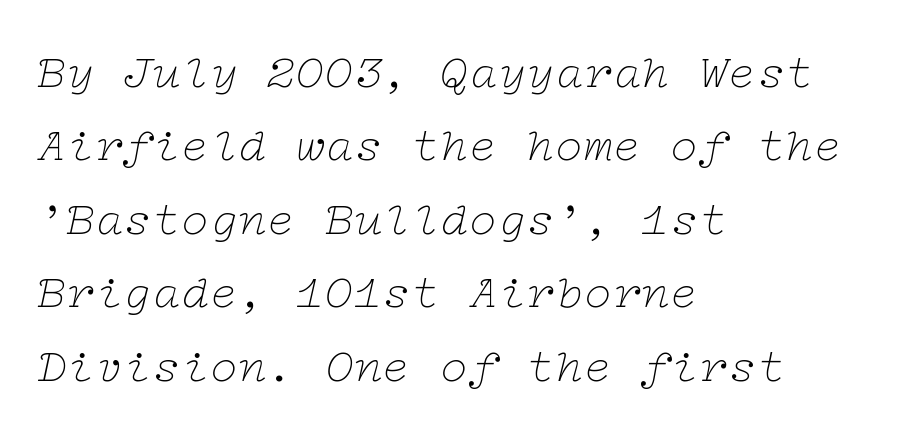
{"serif": "yes", "italic": "yes", "lean": "right", "slant_degrees": 12, "bold": "no", "weight": "thin", "width": "wide", "stroke_contrast": "low", "x_height": "medium", "underline": "no", "align": "left", "line_spacing": "normal", "line_spacing_ratio": 1.53, "letter_spacing": "normal", "letter_spacing_em": 0.0, "glyph_px": 48}
